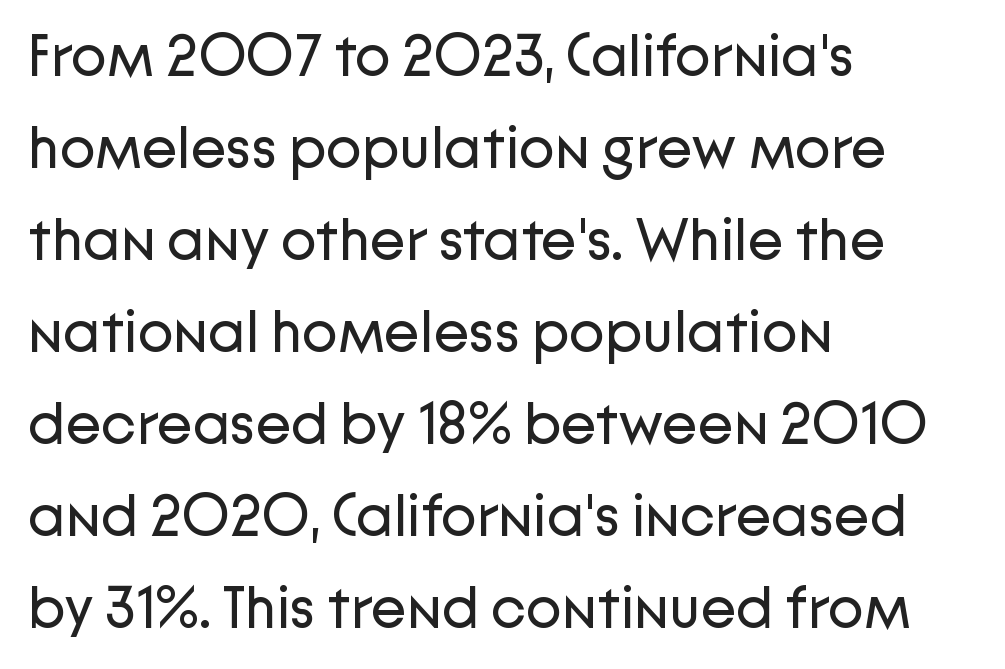
The image shows 59 px regular-weight sans-serif type, upright; set left-aligned, normal line spacing (1.56x), normal letter spacing, not underlined; low stroke contrast and a medium x-height.
